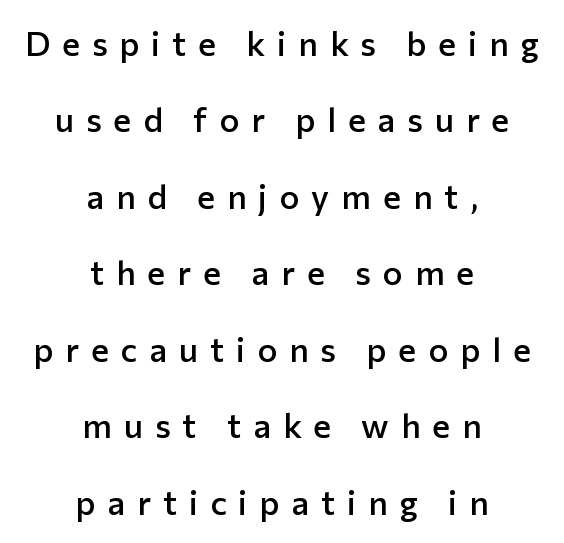
The image shows 34 px semibold sans-serif type, upright; set centered, loose line spacing (2.25x), unusually wide letter spacing (+0.35 em), not underlined; low stroke contrast and a medium x-height.
